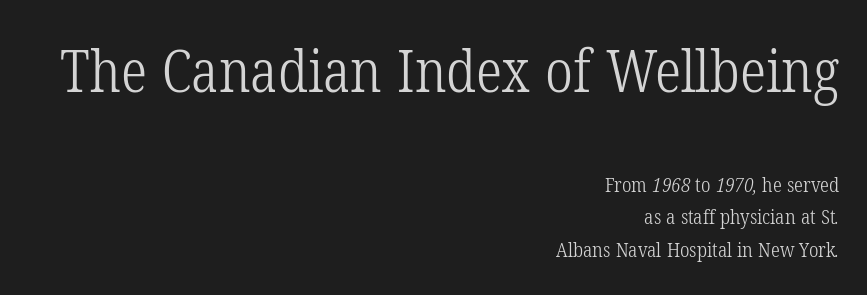
The text was rendered using a seriffed face with decorative stroke endings. Is the type heavy? It reads as light-to-regular instead. Is the letter spacing exaggerated? No — it looks like the ordinary default. Type without underlining. Type size steps down from the first block to the second.
